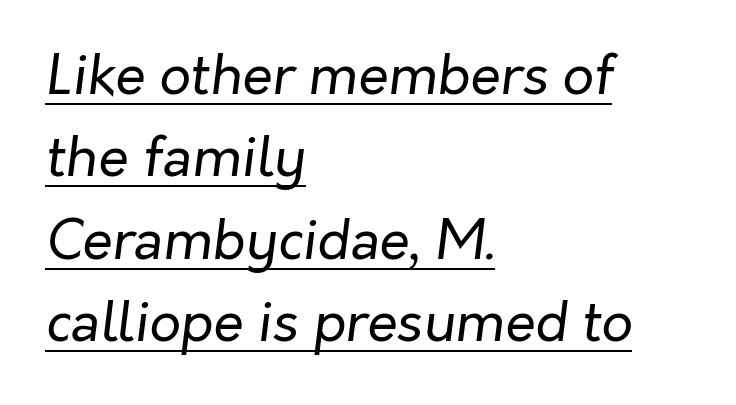
The image shows 55 px regular-weight type, italic (leaning right); set left-aligned, normal line spacing (1.5x), normal letter spacing, underlined; low stroke contrast and a medium x-height.
